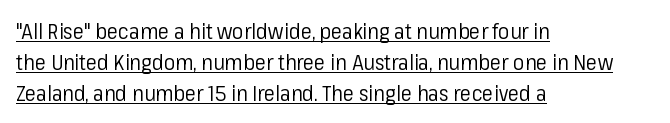
In designer terms, the underline attribute is active on this setting. Compared with a centered layout, this one pins lines to the left instead. Leading: standard. The letterforms sit at book weight or below. The horizontal fit of the characters is conventional and even.
